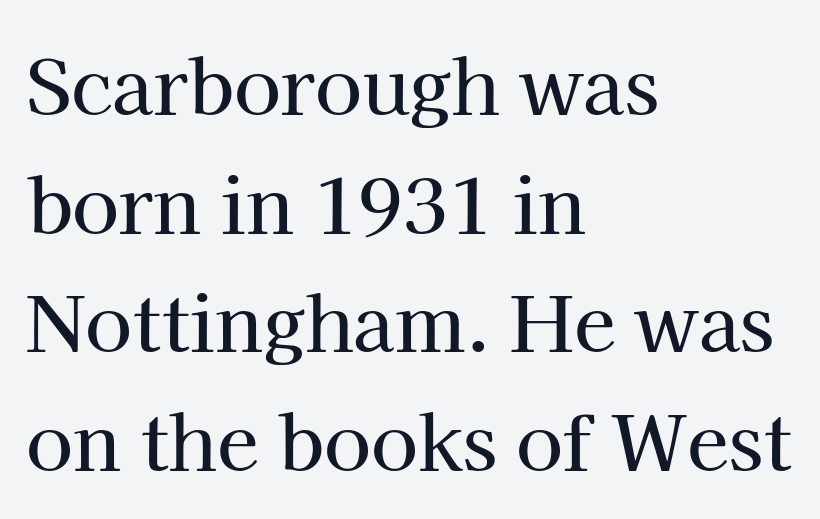
The image shows 76 px serif type, upright; set left-aligned, normal line spacing (1.56x), normal letter spacing, not underlined; high stroke contrast and a medium x-height.
